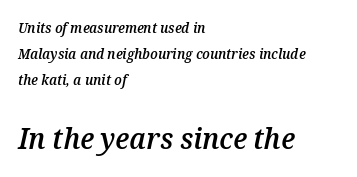
The image shows 29 px semibold type, italic (leaning right); set left-aligned, line spacing 1.84x, normal letter spacing, not underlined; the second (bottom) block is 2.07x larger; medium stroke contrast and a medium x-height.
